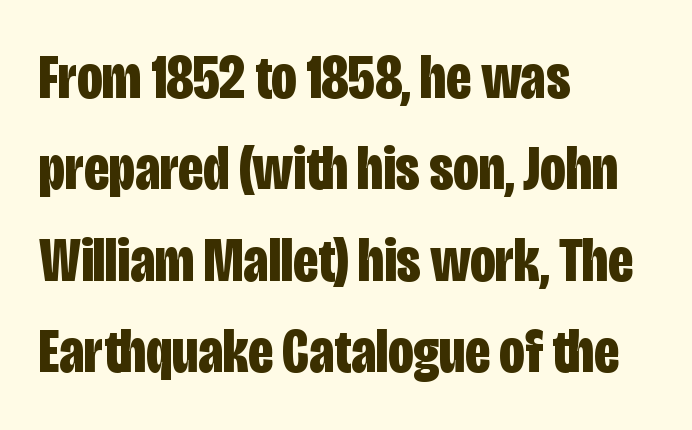
Think of a printed novel: that variable character pitch is what you see here. Descenders are the only things crossing below the line. Each line starts at the same left margin while the right side varies. The rendering uses a bold face; every stroke is thick and dark. Font category for this specimen: sans-serif.
